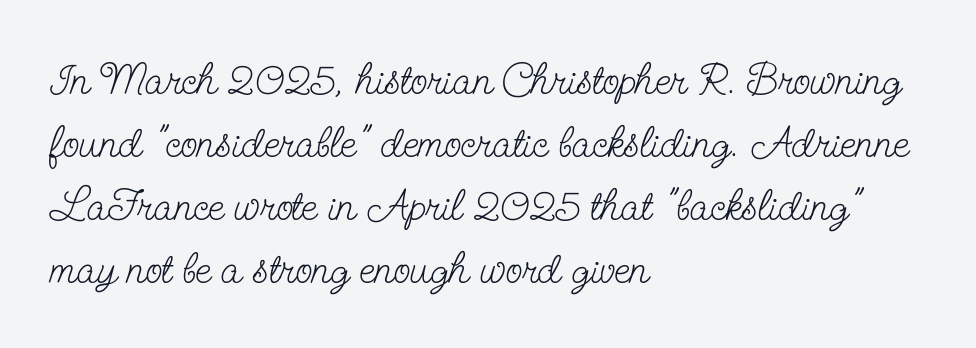
{"serif": "yes", "bold": "no", "weight": "light", "width": "condensed", "stroke_contrast": "low", "x_height": "small", "monospaced": "no", "underline": "no", "align": "left", "line_spacing": "normal", "line_spacing_ratio": 1.43, "letter_spacing": "normal", "letter_spacing_em": 0.0, "glyph_px": 44}
